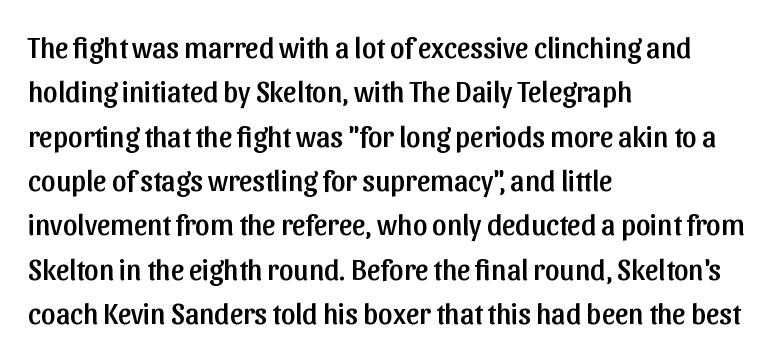
The image shows 29 px sans-serif type, upright; set left-aligned, normal line spacing (1.53x), normal letter spacing, not underlined; low stroke contrast and a medium x-height.
